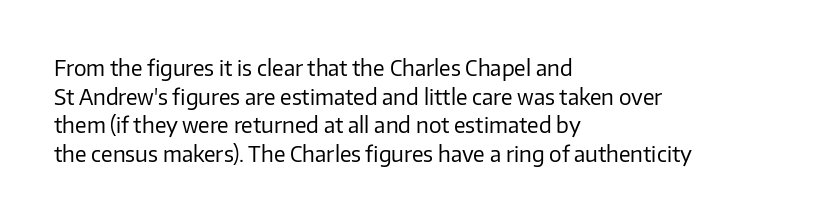
{"italic": "no", "bold": "no", "underline": "no", "align": "left", "line_spacing": "normal", "line_spacing_ratio": 1.36, "letter_spacing": "normal", "letter_spacing_em": 0.0, "glyph_px": 21}
